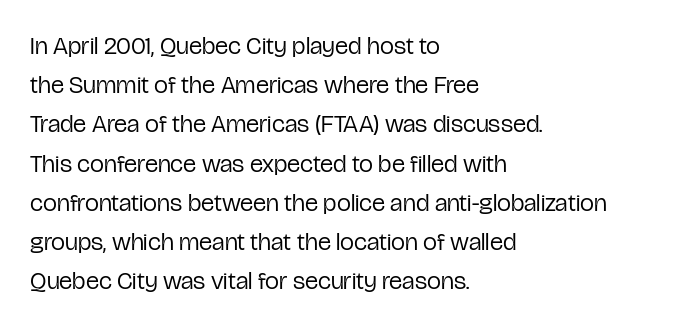
Is this a heavy cut? Hardly; it is regular or lighter. In CSS terms this would be text-align: left. Words appear dense and cohesive because spacing is normal. The gap between lines stays unmarked. Reading down the column, the eye jumps a familiar distance to each next line. This is roman type, the default non-slanted kind.
